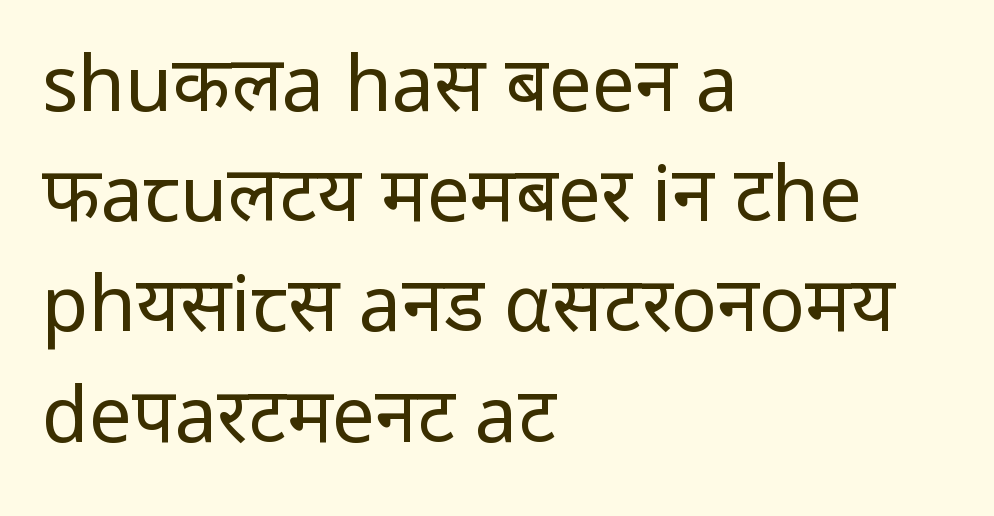
In terms of leading, this rendering sits right in the middle. This sample is left-justified, so line endings fall wherever the words run out. What stands out about the letter spacing? Nothing — it is the standard amount. Characters remain perfectly vertical along every line. Do the characters align in a grid? No, the font is proportional. No chunkiness to these letters — they're not bold.
